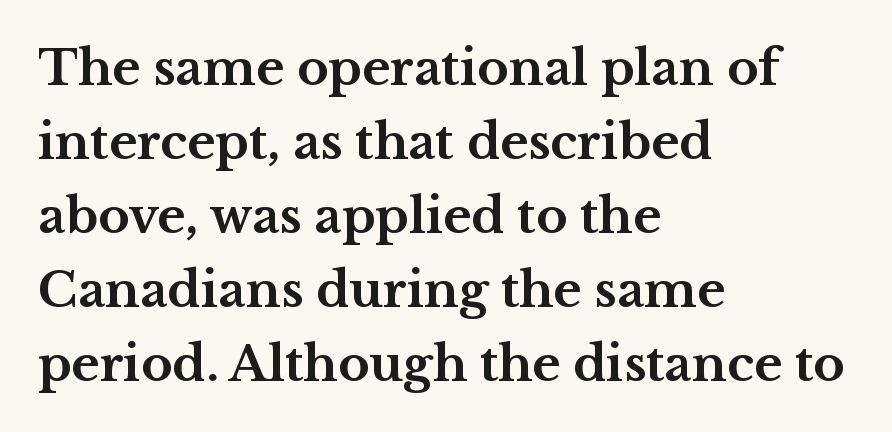
Q: Is the text bold? A: Yes.
Q: Is the text italic (slanted)? A: No, it is upright.
Q: Is the typeface a serif or a sans-serif typeface? A: Serif.
Q: Is the text underlined? A: No.
Q: How is the paragraph aligned? A: Left-aligned.
Q: Is the spacing between letters normal or unusually wide? A: Normal.
Q: Is the spacing between lines tight, normal or loose? A: Normal.
Q: Width (condensed, normal, or wide)? A: Wide.
Q: Stroke contrast? A: Medium.
Q: x-height? A: Medium.
Q: Monospaced? A: No.
